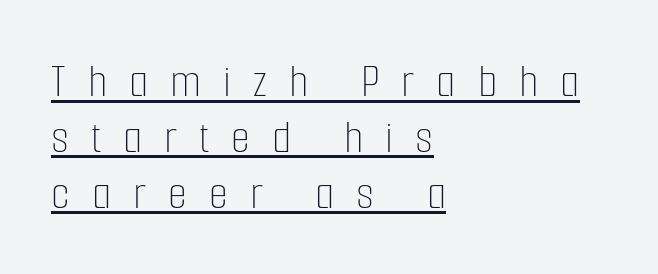
Someone cranked the tracking dial way up on this one. Glance below the letters and you will spot a drawn line. Teacher's note: observe the even left margin — that is flush-left alignment. Each new line begins almost immediately beneath the previous one.
